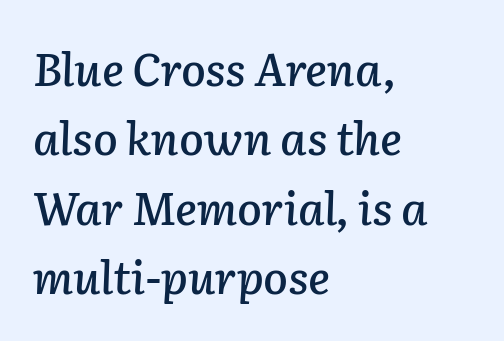
{"italic": "yes", "lean": "right", "slant_degrees": 2, "width": "normal", "stroke_contrast": "low", "x_height": "medium", "monospaced": "no", "underline": "no", "align": "left", "line_spacing": "normal", "line_spacing_ratio": 1.54, "letter_spacing": "normal", "letter_spacing_em": 0.0, "glyph_px": 45}
